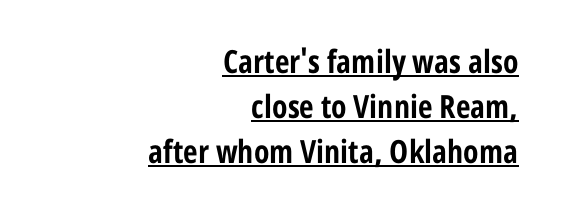
Look at the stroke-to-counter ratio: heavy, a bold. Is the letter spacing exaggerated? No — it looks like the ordinary default. You can tell from the bare stems that sans-serif type was used. These lines stack with their right ends in a neat column. Is this a fixed-width face? No — the glyphs have proportional, varying widths.
